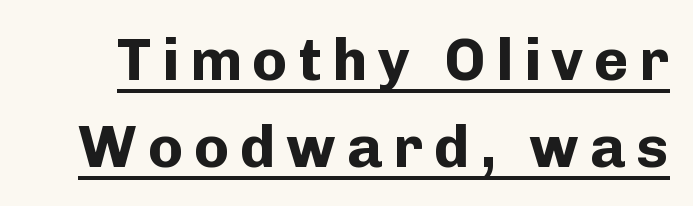
{"serif": "no", "italic": "no", "bold": "yes", "weight": "bold", "width": "normal", "stroke_contrast": "low", "x_height": "medium", "monospaced": "no", "underline": "yes", "line_spacing": "normal", "line_spacing_ratio": 1.47, "glyph_px": 59}
